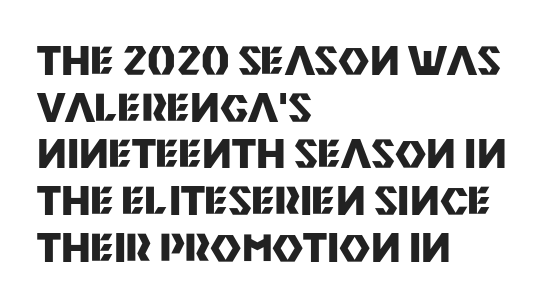
The image shows 38 px heavy sans-serif type, upright; set left-aligned, line spacing 1.23x, normal letter spacing, not underlined; medium stroke contrast and a large x-height.
